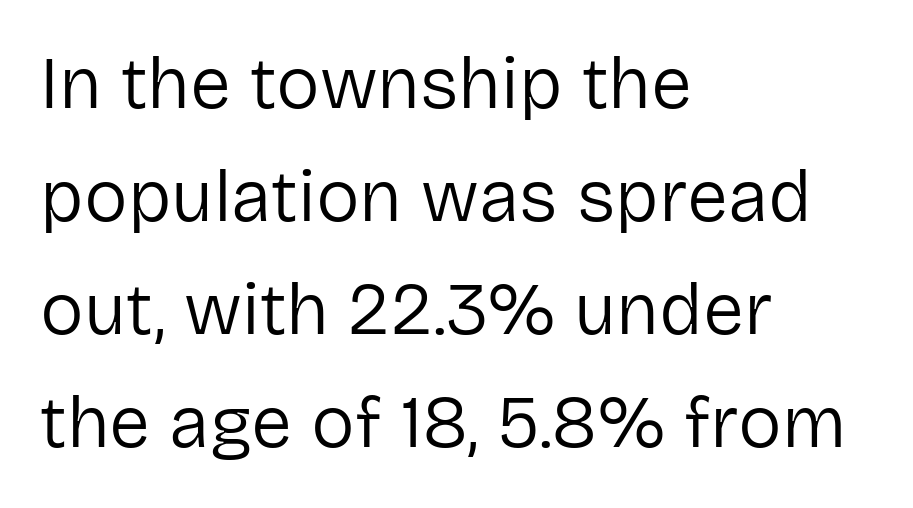
The image shows 73 px regular-weight sans-serif type, upright; set left-aligned, normal line spacing (1.55x), normal letter spacing, not underlined; low stroke contrast and a medium x-height.
